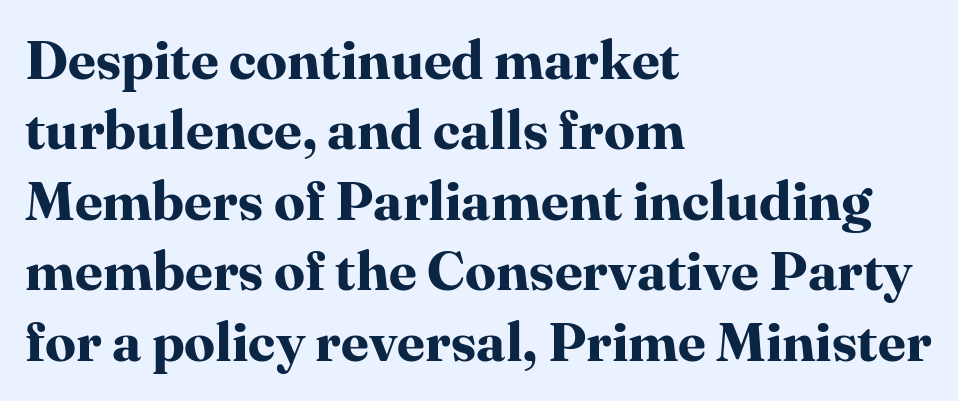
The characters look thick and weighty, a clear bold. If you measured baseline to baseline, you'd find a middling distance. Between one letter and the next there's only the usual sliver of space. Serifs: yes, visible at the terminals of the letterforms.
